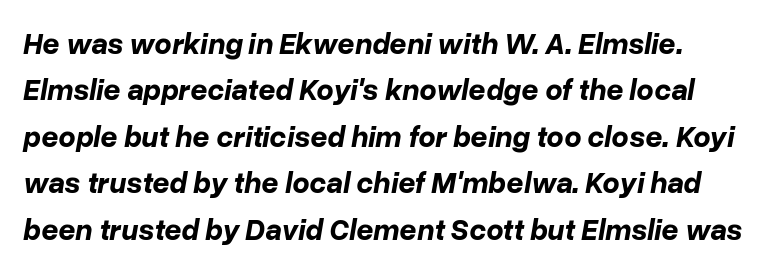
{"italic": "yes", "lean": "right", "slant_degrees": 10, "bold": "yes", "weight": "bold", "width": "normal", "stroke_contrast": "low", "x_height": "medium", "monospaced": "no", "underline": "no", "line_spacing": "normal", "line_spacing_ratio": 1.55, "letter_spacing": "normal", "letter_spacing_em": 0.0, "glyph_px": 30}
